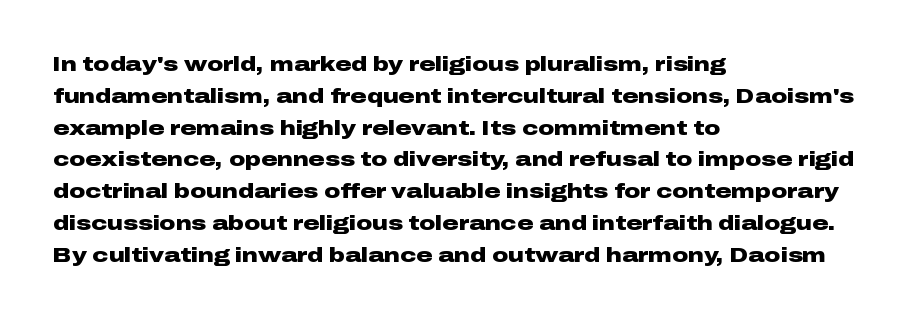
{"italic": "no", "bold": "yes", "underline": "no", "align": "left", "line_spacing": "normal", "line_spacing_ratio": 1.59, "letter_spacing": "normal", "letter_spacing_em": 0.0, "glyph_px": 20}
